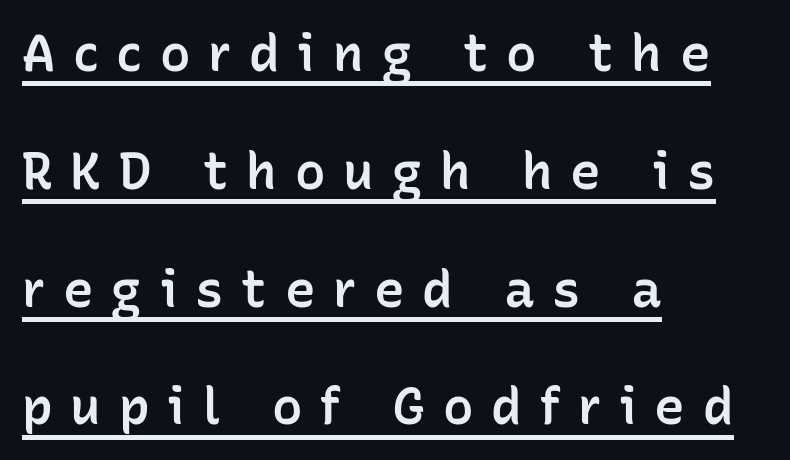
The image shows 51 px semibold sans-serif type, upright; set left-aligned, loose line spacing (2.31x), unusually wide letter spacing (+0.35 em), underlined; low stroke contrast and a medium x-height.
